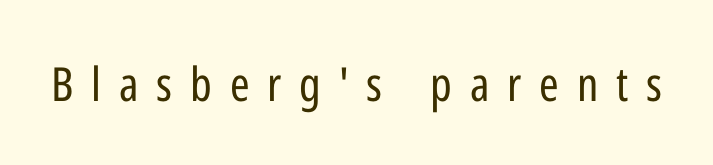
The image shows 47 px regular-weight, condensed sans-serif type, upright; set unusually wide letter spacing (+0.38 em), not underlined; low stroke contrast and a medium x-height.
